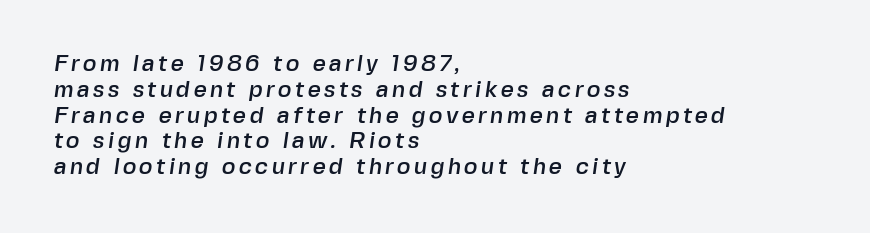
{"underline": "no", "align": "left", "line_spacing": "tight", "line_spacing_ratio": 1.12, "glyph_px": 23}
